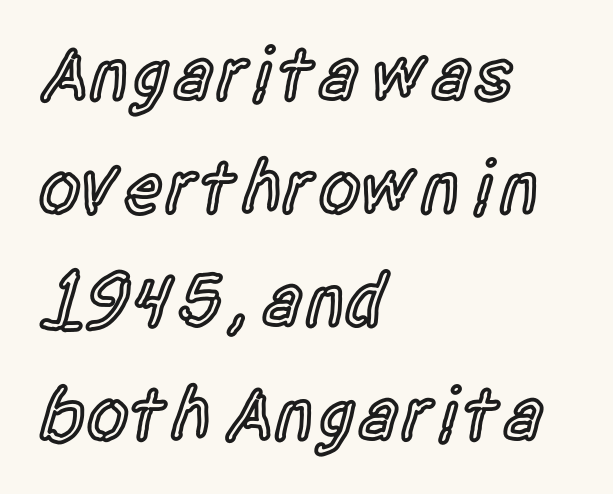
The image shows 77 px semibold, condensed sans-serif type; set left-aligned, normal line spacing (1.47x), normal letter spacing, not underlined; a large x-height.
